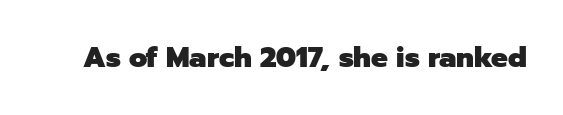
Is the type bold? Yes — the strokes are clearly thick and heavy. In terms of letterspacing, this is plain default setting. The space directly below the letters is spotless. Check where the strokes stop: nothing finishes them off — pure sans. Each letter keeps its own natural width here, so spacing adapts to shape.
